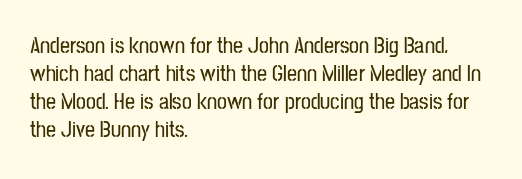
Style check: upright. Decoration check: the copy has no underline. The gaps between neighbouring characters are ordinary and unremarkable. This sample is left-justified, so line endings fall wherever the words run out. The rows are spaced the way most documents space them.
